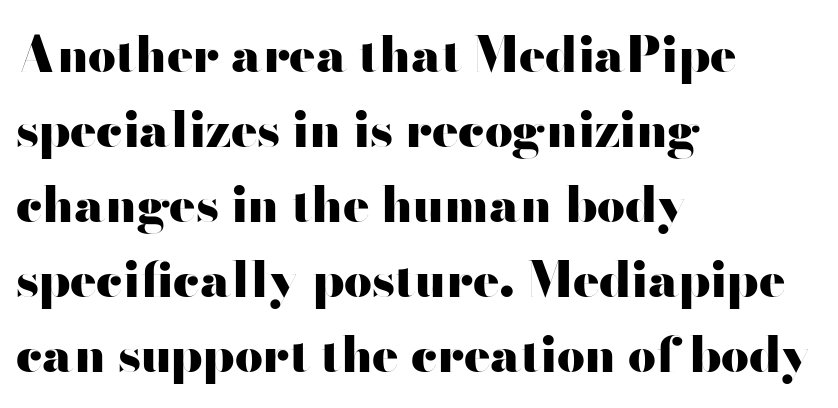
This sample uses plain, unmodified letter spacing. The lines in this sample share a left origin and differ only in where they stop. Rule under the text: the space is simply empty. The characters look thick and weighty, a clear bold.
